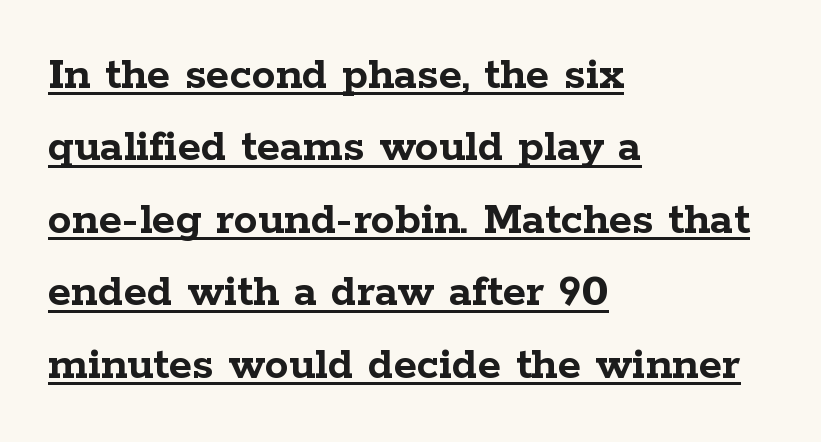
The characters look thick and weighty, a clear bold. Line spacing here is normal. Old-style or modern, the face here clearly has serifs. A continuous stroke trails under the words, as in a hyperlink.
